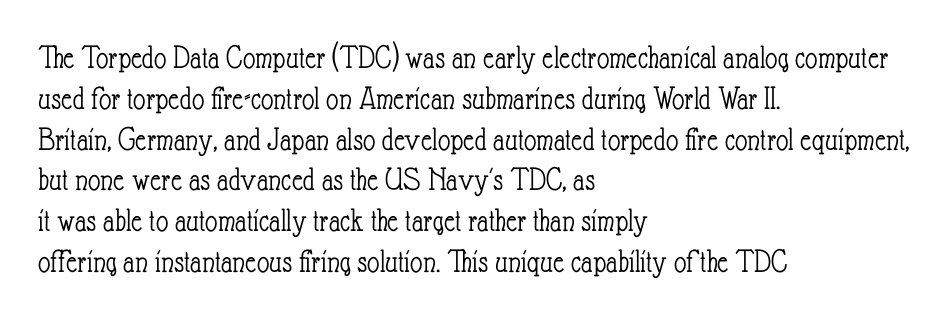
Only glyphs here, with clear space below each row. The letterforms sit at book weight or below. The lines are quadded left. What stands out about the letter spacing? Nothing — it is the standard amount.
